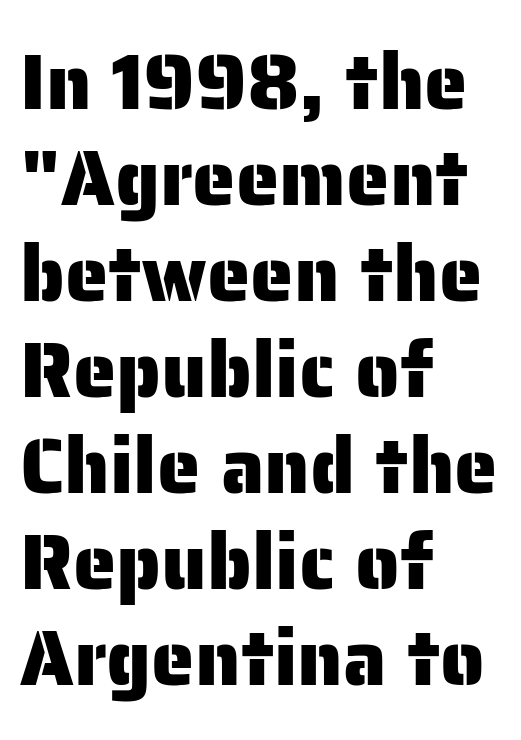
Q: Is the text italic (slanted)? A: No, it is upright.
Q: Is the typeface a serif or a sans-serif typeface? A: Sans-serif.
Q: Is the text underlined? A: No.
Q: How is the paragraph aligned? A: Left-aligned.
Q: Is the spacing between letters normal or unusually wide? A: Normal.
Q: Width (condensed, normal, or wide)? A: Normal.
Q: Stroke contrast? A: Low.
Q: x-height? A: Medium.
Q: Monospaced? A: No.
